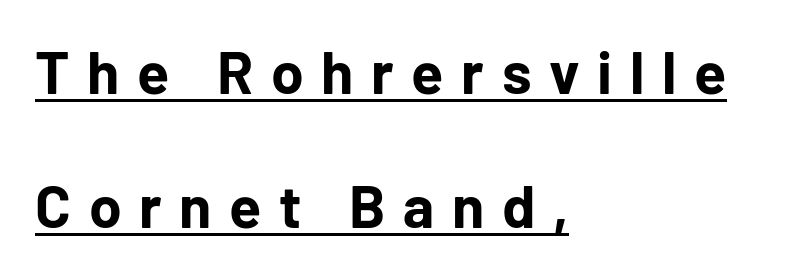
{"serif": "no", "italic": "no", "bold": "yes", "weight": "bold", "width": "normal", "stroke_contrast": "low", "x_height": "medium", "monospaced": "no", "underline": "yes", "align": "left", "line_spacing": "loose", "line_spacing_ratio": 2.27, "letter_spacing": "wide", "letter_spacing_em": 0.3, "glyph_px": 59}
